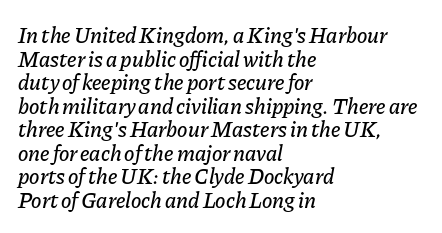
The image shows 22 px text type, italic (leaning right); set left-aligned, tight line spacing (1.07x), normal letter spacing, not underlined.
